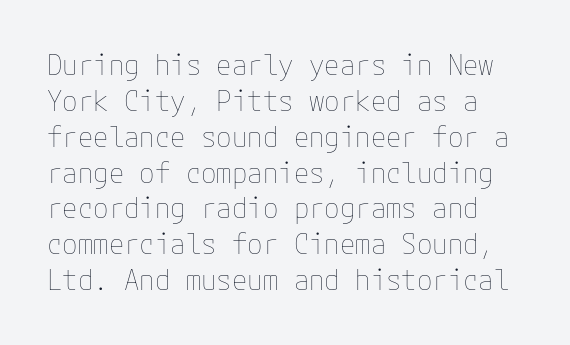
Q: Is the text bold? A: No.
Q: Is the text italic (slanted)? A: No, it is upright.
Q: Is the text underlined? A: No.
Q: Is the spacing between letters normal or unusually wide? A: Normal.
Q: Is the spacing between lines tight, normal or loose? A: Normal.
Q: Width (condensed, normal, or wide)? A: Normal.
Q: Stroke contrast? A: Low.
Q: x-height? A: Medium.
